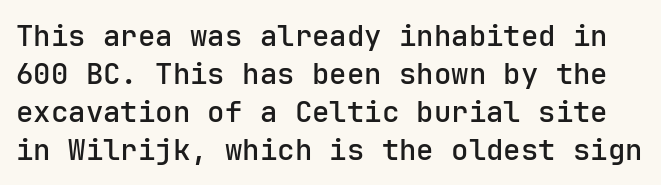
The image shows 29 px semibold sans-serif type, upright; set normal line spacing (1.31x), normal letter spacing, not underlined; low stroke contrast and a medium x-height.
